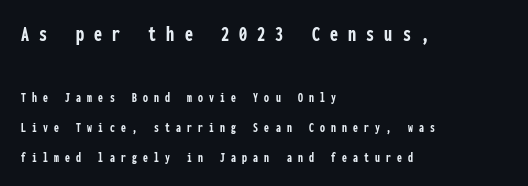
The image shows 23 px bold type, upright; set left-aligned, loose line spacing (2.14x), unusually wide letter spacing (+0.44 em), not underlined; the first (top) block is 1.64x larger.
